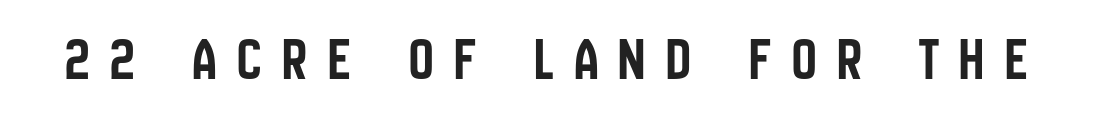
The image shows 61 px condensed sans-serif type, upright; set unusually wide letter spacing (+0.34 em), not underlined; low stroke contrast and a large x-height.
